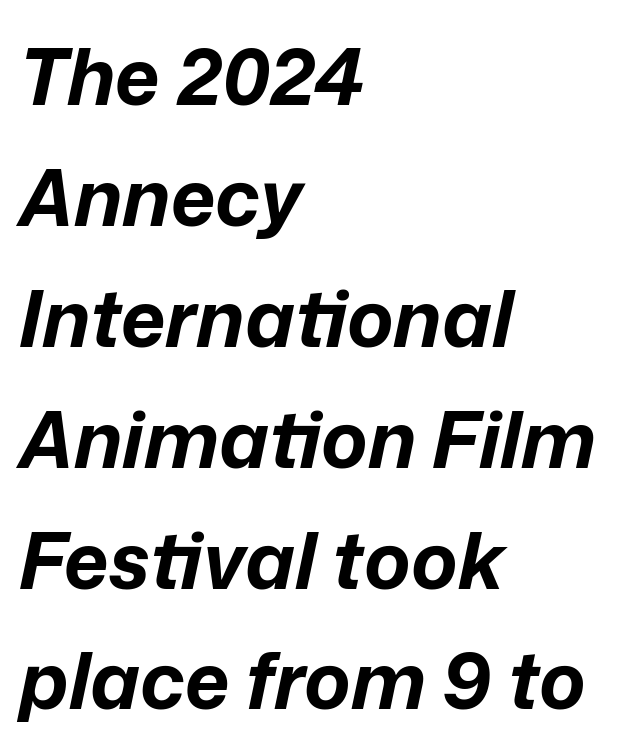
{"italic": "yes", "lean": "right", "slant_degrees": 12, "bold": "yes", "weight": "bold", "width": "normal", "stroke_contrast": "low", "x_height": "medium", "monospaced": "no", "underline": "no", "align": "left", "line_spacing": "normal", "line_spacing_ratio": 1.55, "letter_spacing": "normal", "letter_spacing_em": 0.0, "glyph_px": 78}
